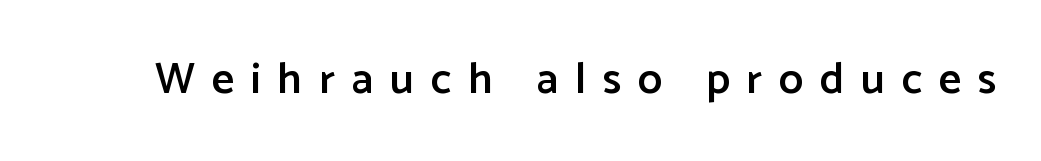
{"serif": "no", "italic": "no", "bold": "semi", "weight": "semibold", "width": "normal", "stroke_contrast": "low", "x_height": "medium", "monospaced": "no", "underline": "no", "letter_spacing": "wide", "letter_spacing_em": 0.38, "glyph_px": 44}
